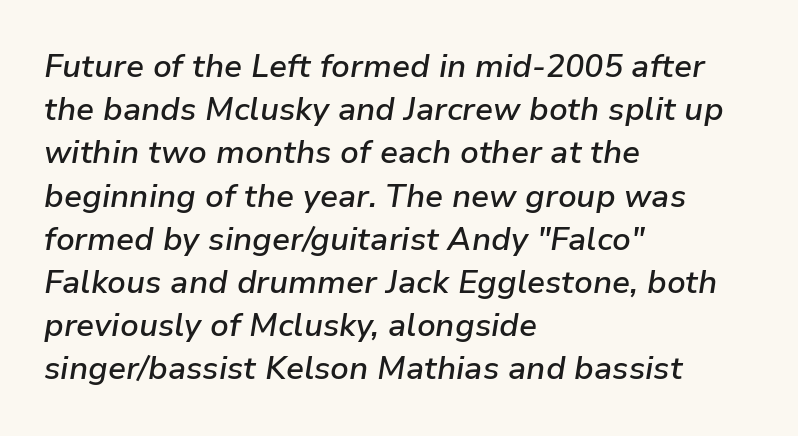
The image shows 32 px semibold type, italic (leaning right); set left-aligned, normal line spacing (1.35x), normal letter spacing, not underlined; low stroke contrast and a medium x-height.
